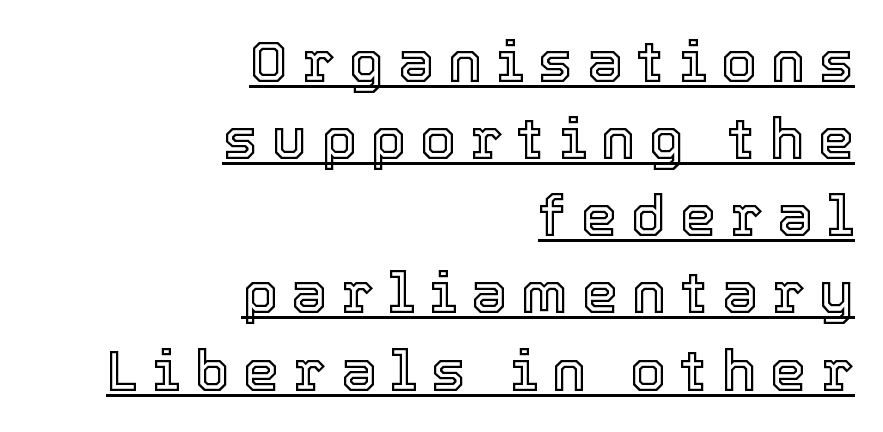
Q: Is the text italic (slanted)? A: No, it is upright.
Q: Is the text underlined? A: Yes.
Q: How is the paragraph aligned? A: Right-aligned.
Q: Is the spacing between letters normal or unusually wide? A: Unusually wide.
Q: Is the spacing between lines tight, normal or loose? A: Normal.
Q: Width (condensed, normal, or wide)? A: Normal.
Q: x-height? A: Medium.
Q: Monospaced? A: No.
